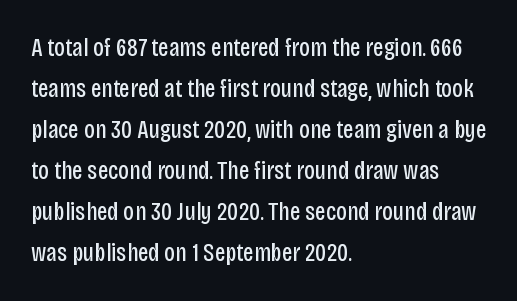
The words here are not underlined. Unbolded letterforms with no extra heft. Quick note: interline space is typical. These lines stack with their left ends in a neat column. Ordinary non-slanted type is in use. Here the glyphs are tracked normally, forming tight word shapes.
